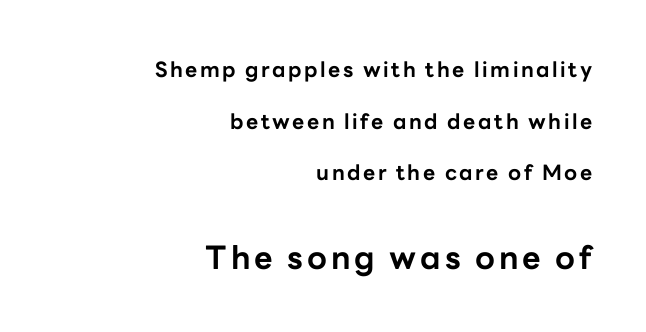
{"serif": "no", "italic": "no", "bold": "yes", "weight": "bold", "width": "normal", "stroke_contrast": "low", "x_height": "medium", "monospaced": "no", "underline": "no", "align": "right", "line_spacing": "loose", "line_spacing_ratio": 2.46, "larger_block": "second", "size_ratio": 1.52, "glyph_px": 32}
